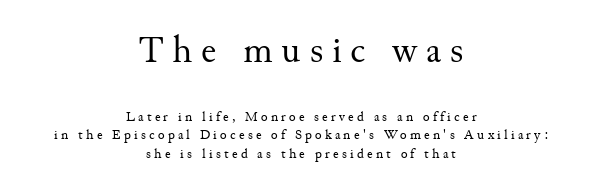
{"serif": "yes", "italic": "no", "bold": "no", "weight": "regular", "width": "normal", "stroke_contrast": "medium", "x_height": "small", "monospaced": "no", "underline": "no", "align": "center", "line_spacing": "normal", "line_spacing_ratio": 1.29, "letter_spacing": "wide", "letter_spacing_em": 0.23, "larger_block": "first", "size_ratio": 2.71, "glyph_px": 38}
